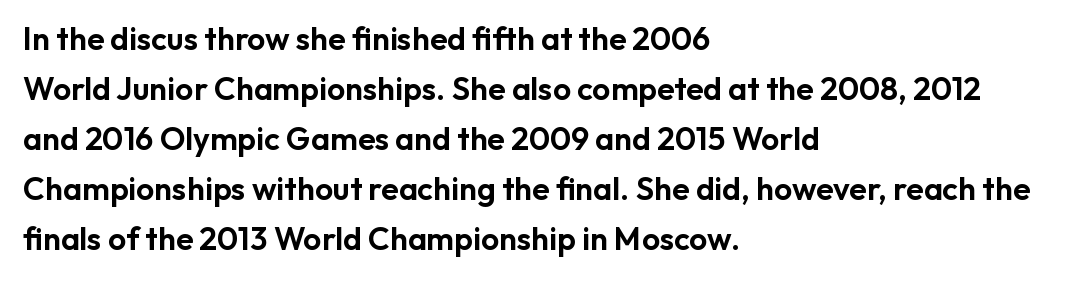
The image shows 32 px sans-serif type, upright; set left-aligned, normal line spacing (1.56x), normal letter spacing, not underlined; low stroke contrast and a medium x-height.
